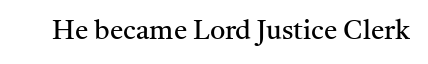
Q: Is the text bold? A: No.
Q: Is the text italic (slanted)? A: No, it is upright.
Q: Is the text underlined? A: No.
Q: Is the spacing between letters normal or unusually wide? A: Normal.
